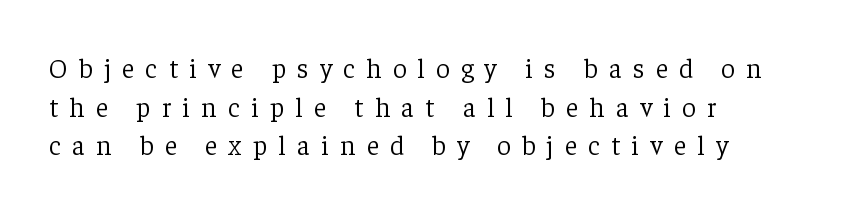
{"italic": "no", "bold": "no", "underline": "no", "align": "left", "line_spacing": "normal", "line_spacing_ratio": 1.43, "letter_spacing": "wide", "letter_spacing_em": 0.42, "glyph_px": 27}
